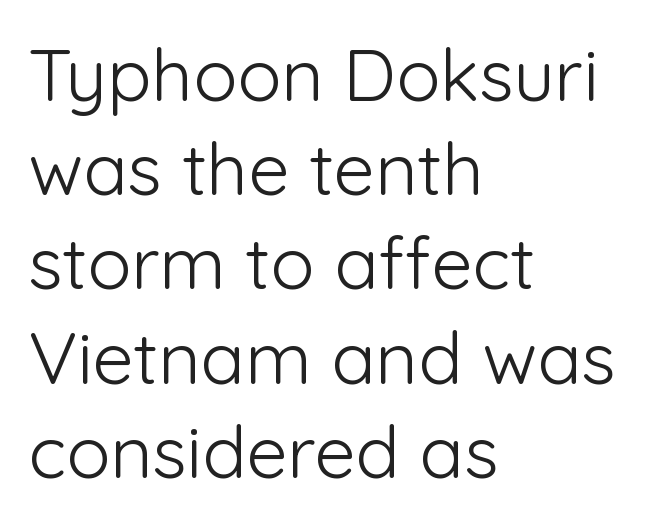
The image shows 73 px light sans-serif type, upright; set left-aligned, normal line spacing (1.29x), normal letter spacing, not underlined; low stroke contrast and a medium x-height.
